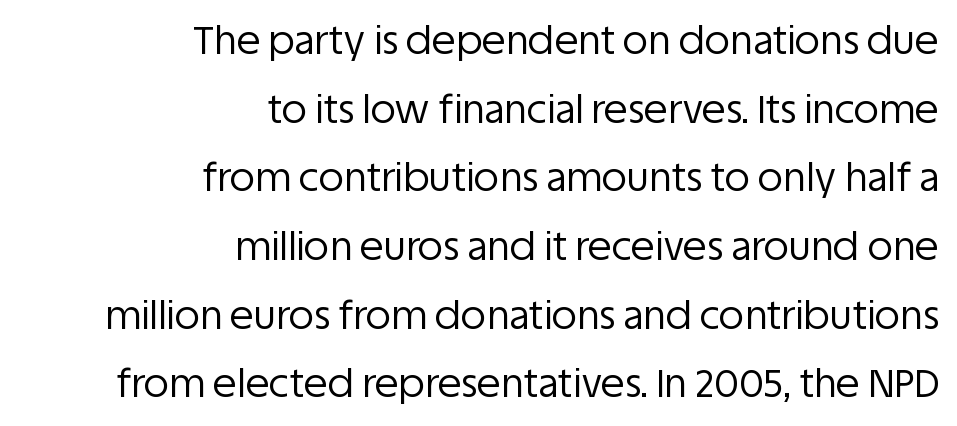
Q: Is the text bold? A: No.
Q: Is the text italic (slanted)? A: No, it is upright.
Q: Is the typeface a serif or a sans-serif typeface? A: Sans-serif.
Q: Is the text underlined? A: No.
Q: How is the paragraph aligned? A: Right-aligned.
Q: Is the spacing between letters normal or unusually wide? A: Normal.
Q: Width (condensed, normal, or wide)? A: Normal.
Q: Stroke contrast? A: Low.
Q: x-height? A: Large.
Q: Monospaced? A: No.
